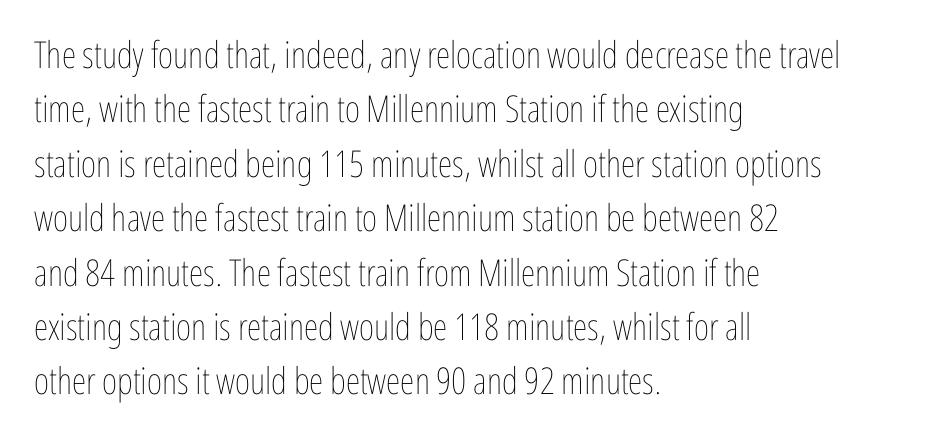
The image shows 37 px thin, condensed type, upright; set left-aligned, normal line spacing (1.47x), normal letter spacing, not underlined; low stroke contrast and a medium x-height.
